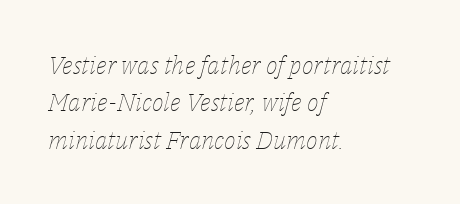
{"italic": "yes", "lean": "right", "slant_degrees": 14, "bold": "no", "underline": "no", "align": "left", "line_spacing": "normal", "line_spacing_ratio": 1.5, "letter_spacing": "normal", "letter_spacing_em": 0.0, "glyph_px": 25}
